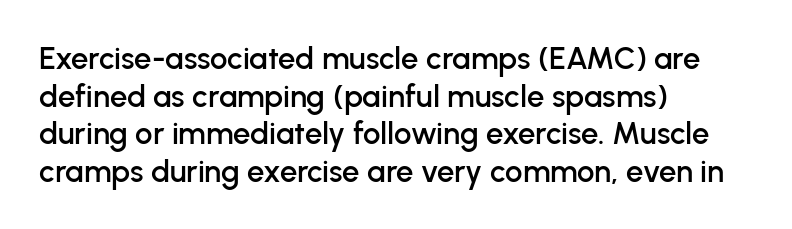
The lettering holds an erect, upright posture throughout. Teacher's note: observe the even left margin — that is flush-left alignment. Tracking here is standard; glyphs follow each other at the usual distance. The words here are not underlined. To sum up the face: it is a sans, with no serifs. Note the varied advance widths — an 'i' is clearly narrower than an 'm'.
